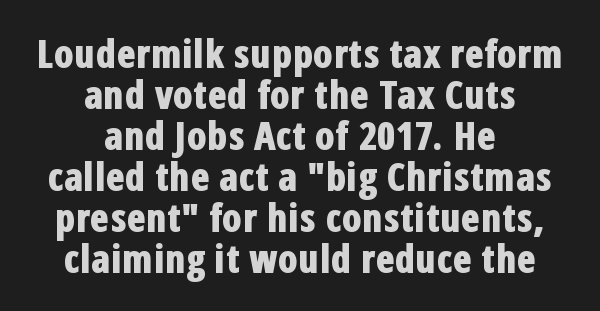
{"serif": "no", "italic": "no", "bold": "yes", "weight": "bold", "width": "condensed", "stroke_contrast": "low", "x_height": "medium", "monospaced": "no", "underline": "no", "align": "center", "line_spacing": "tight", "line_spacing_ratio": 1.05, "letter_spacing": "normal", "letter_spacing_em": 0.0, "glyph_px": 39}
